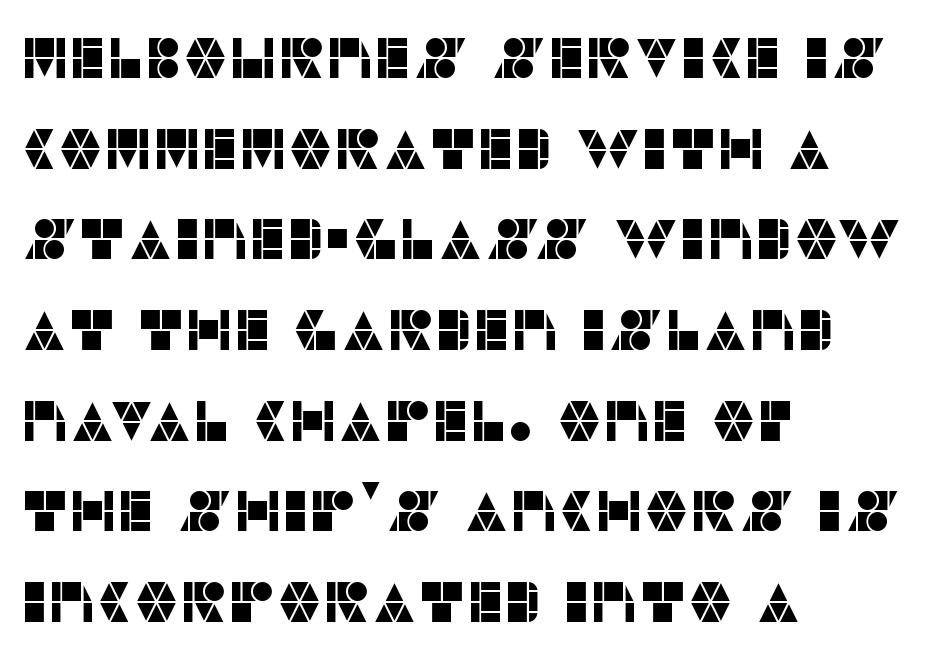
{"serif": "no", "italic": "no", "width": "normal", "stroke_contrast": "low", "x_height": "large", "monospaced": "no", "underline": "no", "align": "left", "line_spacing": "normal", "line_spacing_ratio": 1.59, "letter_spacing": "normal", "letter_spacing_em": 0.0, "glyph_px": 57}
